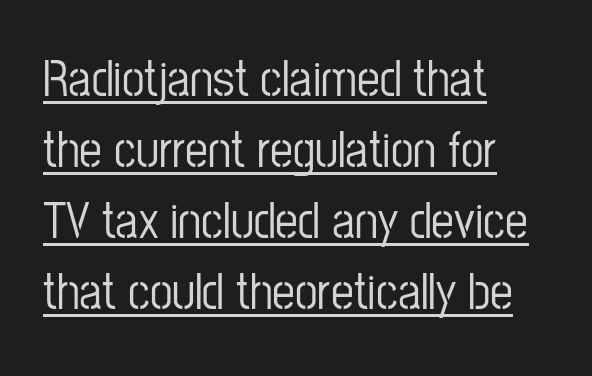
The image shows 51 px condensed sans-serif type, upright; set left-aligned, normal line spacing (1.39x), normal letter spacing, underlined; low stroke contrast and a medium x-height.
